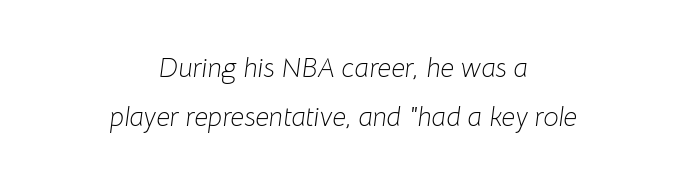
Q: Is the text bold? A: No.
Q: Is the text italic (slanted)? A: Yes, it leans right by about 8 degrees.
Q: Is the text underlined? A: No.
Q: How is the paragraph aligned? A: Centered.
Q: Is the spacing between letters normal or unusually wide? A: Normal.
